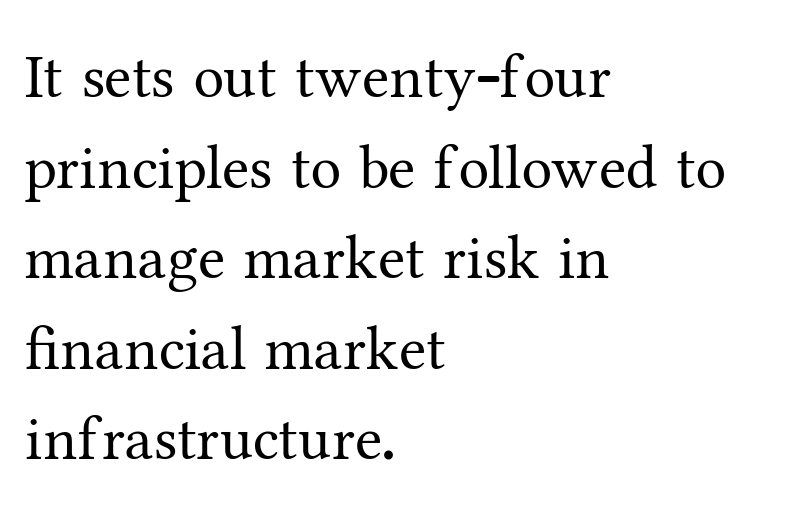
The image shows 62 px regular-weight serif type, upright; set left-aligned, normal line spacing (1.46x), normal letter spacing, not underlined; medium stroke contrast and a medium x-height.
